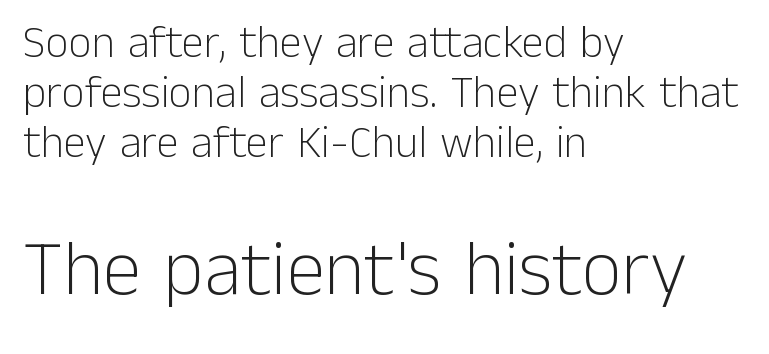
{"serif": "no", "italic": "no", "bold": "no", "weight": "light", "width": "normal", "stroke_contrast": "low", "x_height": "medium", "monospaced": "no", "underline": "no", "align": "left", "line_spacing": "tight", "line_spacing_ratio": 1.11, "letter_spacing": "normal", "letter_spacing_em": 0.0, "larger_block": "second", "size_ratio": 1.73, "glyph_px": 78}
